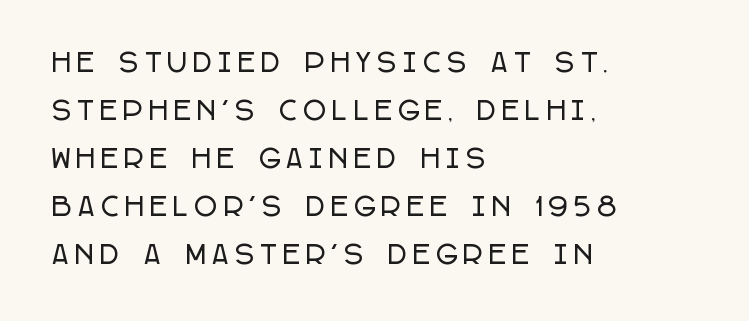
{"italic": "no", "underline": "no", "align": "left", "line_spacing": "loose", "line_spacing_ratio": 1.92, "letter_spacing": "wide", "letter_spacing_em": 0.26, "glyph_px": 25}
